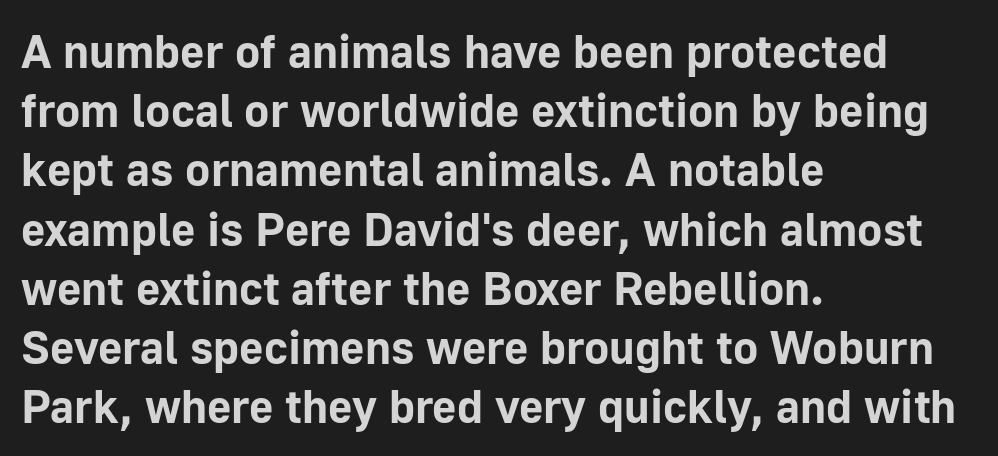
The image shows 47 px bold sans-serif type, upright; set left-aligned, normal line spacing (1.26x), normal letter spacing, not underlined; low stroke contrast and a medium x-height.
